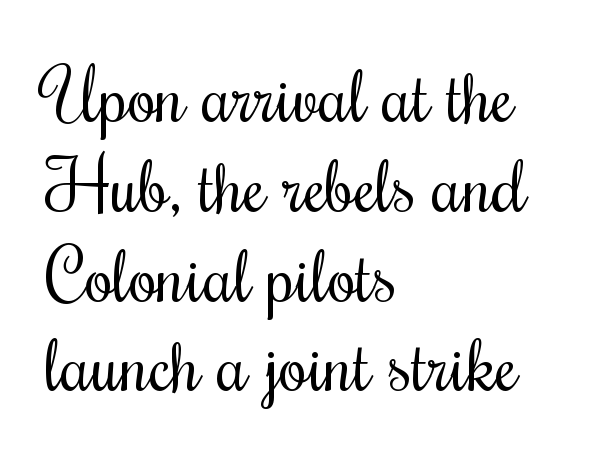
Nobody drew a line under any word here. The face used here is rendered with its standard letterfit. In CSS terms this would be text-align: left. No letter is thick-stroked: the sample isn't bold. The rendering uses natural spacing where letterforms have individual widths.
